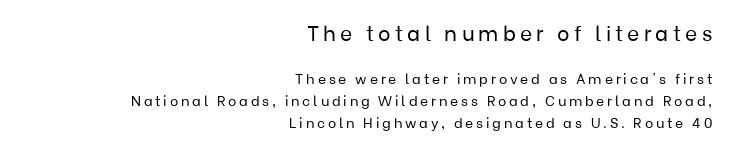
Q: Is the text bold? A: No.
Q: Is the text italic (slanted)? A: No, it is upright.
Q: Is the text underlined? A: No.
Q: How is the paragraph aligned? A: Right-aligned.
Q: Is the spacing between letters normal or unusually wide? A: Unusually wide.
Q: Is the spacing between lines tight, normal or loose? A: Normal.
Q: Which block of text is set in a larger size, the first (top) or the second (bottom)? A: The first (top) one.
